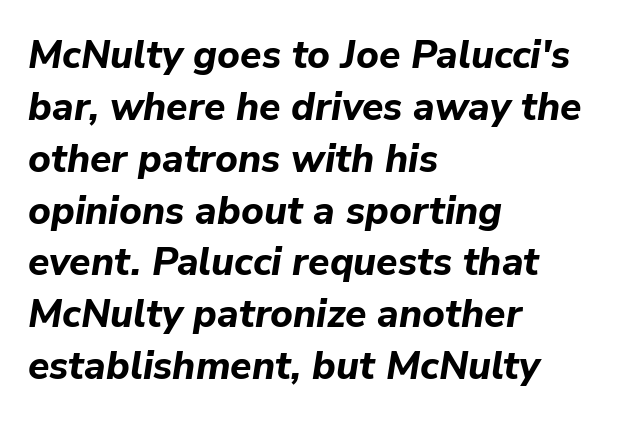
The image shows 39 px bold type, italic (leaning right); set left-aligned, normal line spacing (1.33x), normal letter spacing, not underlined; low stroke contrast and a medium x-height.
